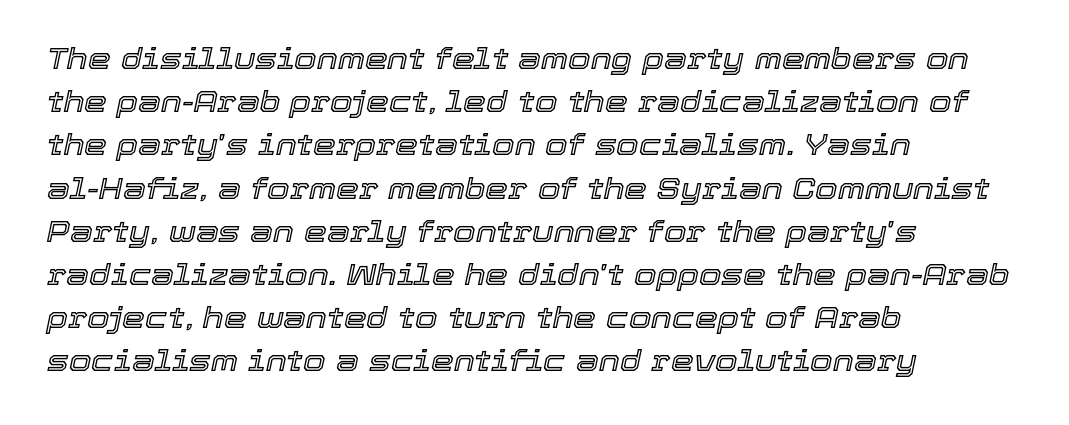
Q: Is the text italic (slanted)? A: Yes, it leans right by about 12 degrees.
Q: Is the text underlined? A: No.
Q: How is the paragraph aligned? A: Left-aligned.
Q: Is the spacing between letters normal or unusually wide? A: Normal.
Q: Is the spacing between lines tight, normal or loose? A: Normal.
Q: Width (condensed, normal, or wide)? A: Normal.
Q: x-height? A: Medium.
Q: Monospaced? A: No.
